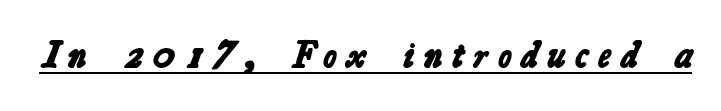
Notice how a bar underscores the lettering throughout. Thick stems and heavy bowls — unmistakably bold. Caption: expanded tracking, letters set apart. Nope, no serifs anywhere on these letters. Note the varied advance widths — an 'i' is clearly narrower than an 'm'.
